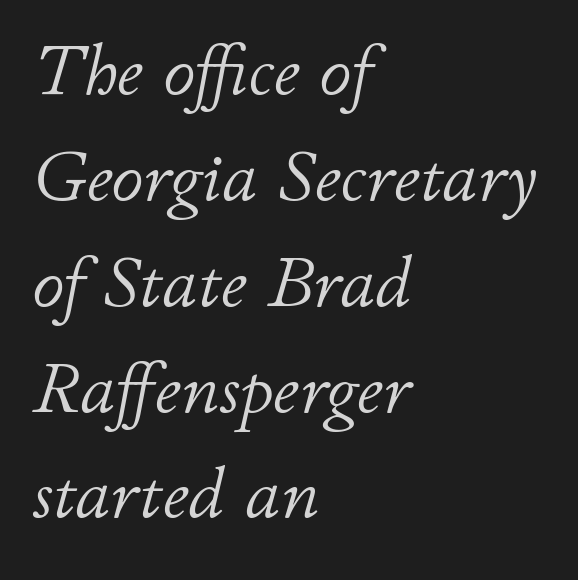
Q: Is the text bold? A: No.
Q: Is the text italic (slanted)? A: Yes, it leans right by about 11 degrees.
Q: Is the text underlined? A: No.
Q: How is the paragraph aligned? A: Left-aligned.
Q: Is the spacing between letters normal or unusually wide? A: Normal.
Q: Is the spacing between lines tight, normal or loose? A: Normal.
Q: Width (condensed, normal, or wide)? A: Normal.
Q: Stroke contrast? A: Low.
Q: x-height? A: Small.
Q: Monospaced? A: No.
